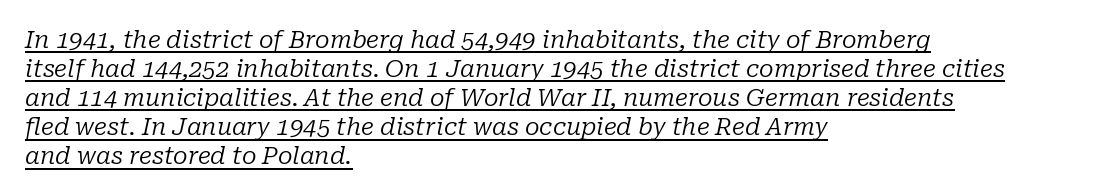
The image shows 24 px text type, italic (leaning right); set left-aligned, line spacing 1.21x, normal letter spacing, underlined.
